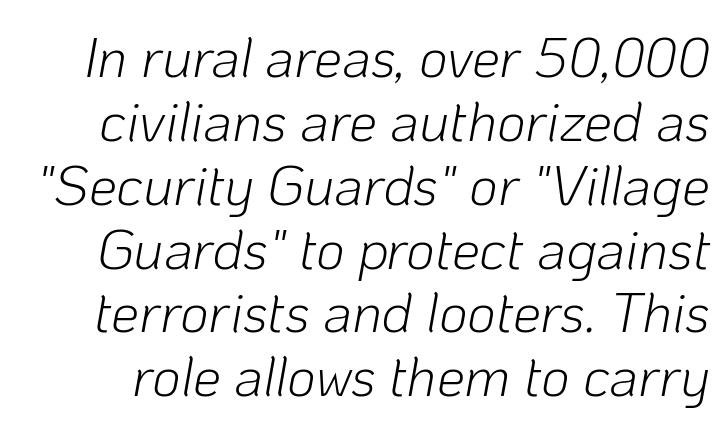
The image shows 56 px light type, italic (leaning right); set tight line spacing (1.14x), normal letter spacing, not underlined; low stroke contrast and a medium x-height.
